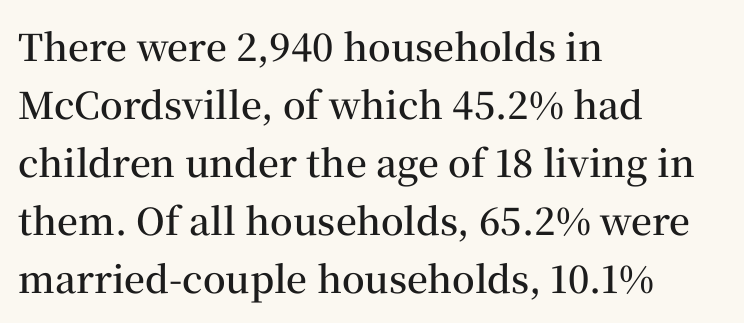
To sum up the face: it has serifs. These lines keep a tight, regular rhythm from letter to letter. Character widths vary here, with narrow letters taking less room than wide ones. Posture: upright roman. These lines sit exactly where default settings would place them.
